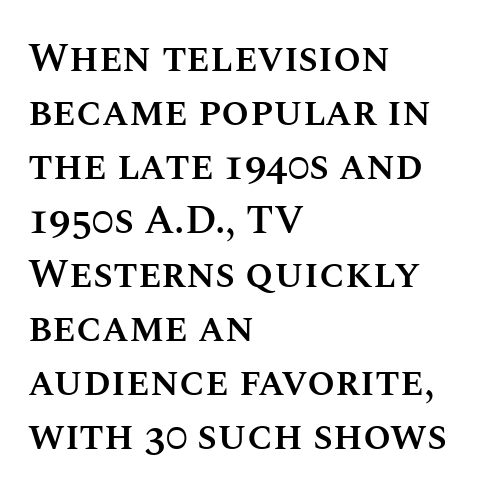
The font's upright variant was chosen for this text. A student would call this left alignment; a typographer would say flush left, rag right. The designer left line spacing at the default. Descenders are the only things crossing below the line. As a designer I'd log this as weight 600, semibold.
